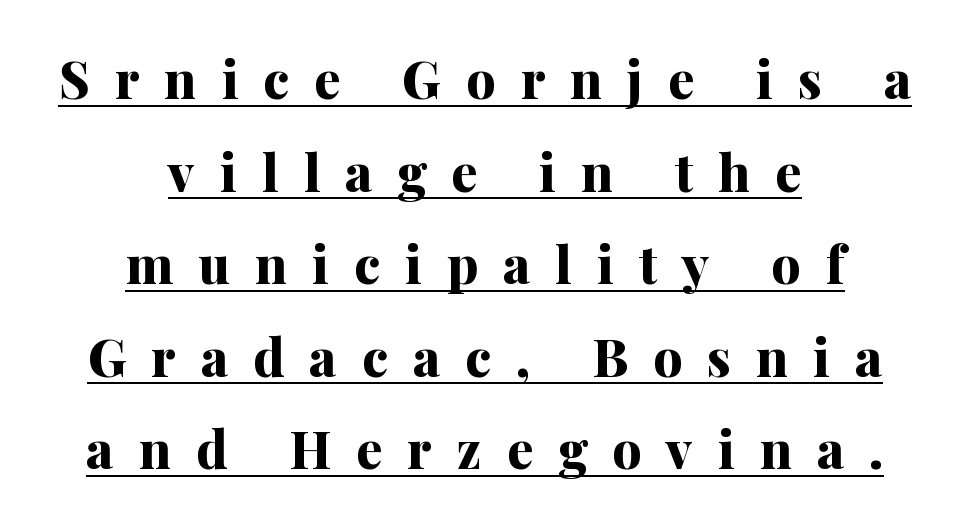
The image shows 52 px bold serif type, upright; set centered, line spacing 1.78x, unusually wide letter spacing (+0.48 em), underlined; medium stroke contrast and a medium x-height.
